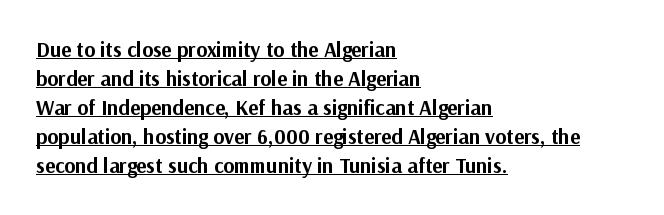
Q: Is the text bold? A: Yes.
Q: Is the text italic (slanted)? A: No, it is upright.
Q: Is the text underlined? A: Yes.
Q: How is the paragraph aligned? A: Left-aligned.
Q: Is the spacing between letters normal or unusually wide? A: Normal.
Q: Is the spacing between lines tight, normal or loose? A: Normal.
